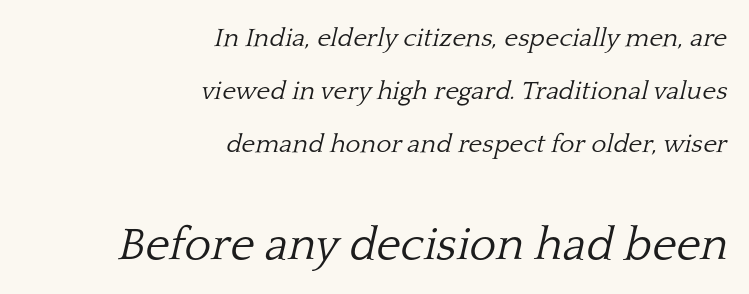
The image shows 46 px light serif type, italic (leaning right); set right-aligned, loose line spacing (2.04x), normal letter spacing, not underlined; the second (bottom) block is 1.77x larger; low stroke contrast and a medium x-height.
